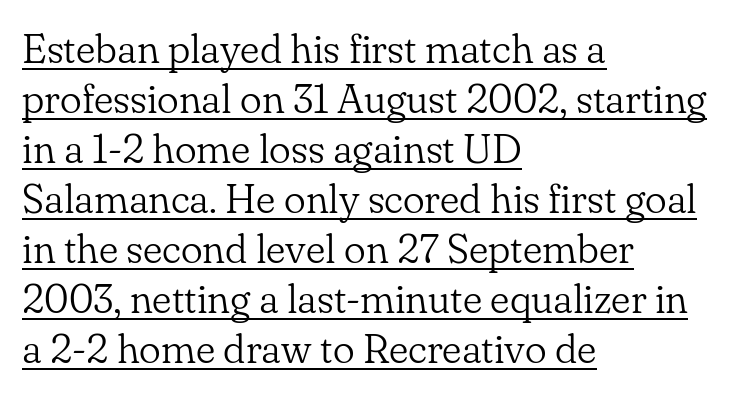
The image shows 41 px light serif type, upright; set left-aligned, line spacing 1.22x, normal letter spacing, underlined; low stroke contrast and a small x-height.
